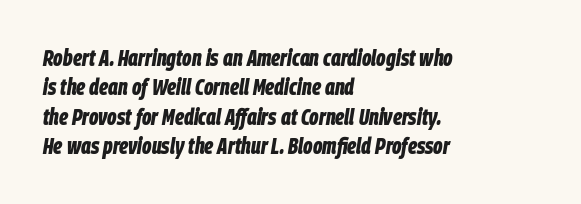
Is the block centered? No — it sits flush against the left margin. You'd pick this weight for a headline — it's a proper bold. An italicized treatment has been applied to the whole sample. Reading down the column, the eye jumps a familiar distance to each next line.
